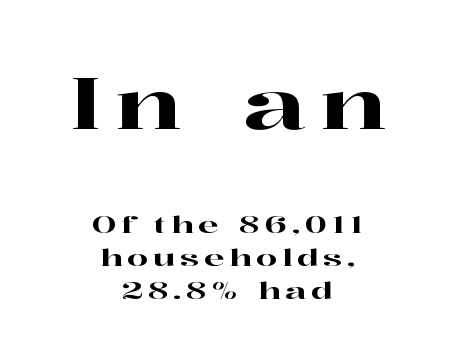
Bare-footed words on every line. Larger block? The one above; the one below is distinctly smaller. Compared with typical body copy, the letter spacing here is much looser. Compared with typical paragraphs, the rows here are spaced about the same. Every stem runs plumb, perpendicular to the baseline. Do the characters align in a grid? No, the font is proportional.
